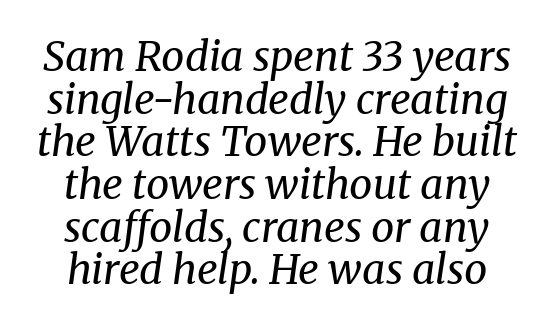
{"serif": "yes", "italic": "yes", "lean": "right", "slant_degrees": 8, "bold": "no", "weight": "regular", "width": "normal", "stroke_contrast": "medium", "x_height": "medium", "monospaced": "no", "underline": "no", "line_spacing": "tight", "line_spacing_ratio": 1.04, "letter_spacing": "normal", "letter_spacing_em": 0.0, "glyph_px": 41}
